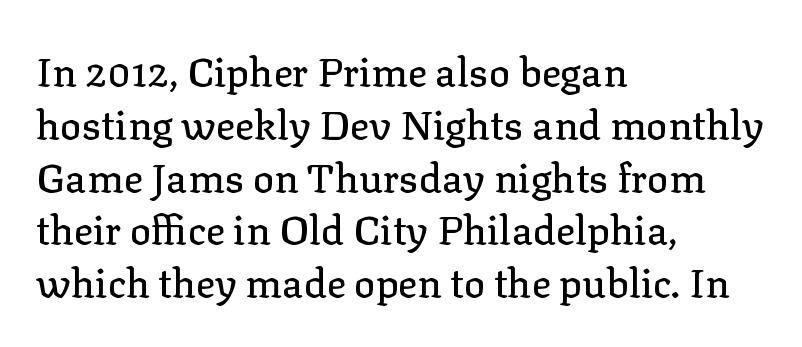
{"serif": "yes", "italic": "no", "width": "normal", "stroke_contrast": "low", "x_height": "medium", "monospaced": "no", "underline": "no", "align": "left", "line_spacing": "normal", "line_spacing_ratio": 1.32, "letter_spacing": "normal", "letter_spacing_em": 0.0, "glyph_px": 40}
